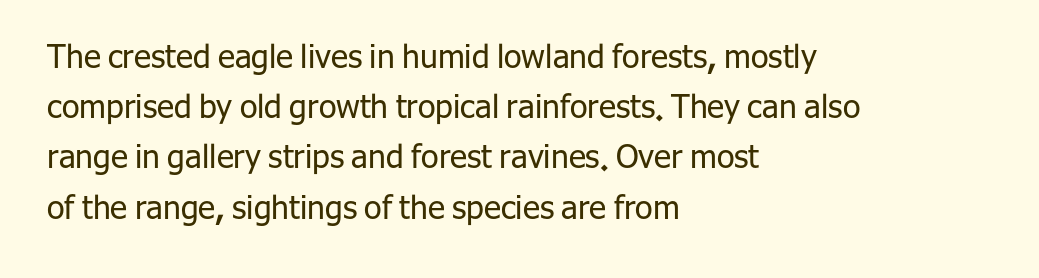
Q: Is the text bold? A: No.
Q: Is the text italic (slanted)? A: No, it is upright.
Q: Is the typeface a serif or a sans-serif typeface? A: Sans-serif.
Q: Is the text underlined? A: No.
Q: How is the paragraph aligned? A: Left-aligned.
Q: Is the spacing between letters normal or unusually wide? A: Normal.
Q: Is the spacing between lines tight, normal or loose? A: Normal.
Q: Width (condensed, normal, or wide)? A: Normal.
Q: Stroke contrast? A: Low.
Q: x-height? A: Medium.
Q: Monospaced? A: No.
